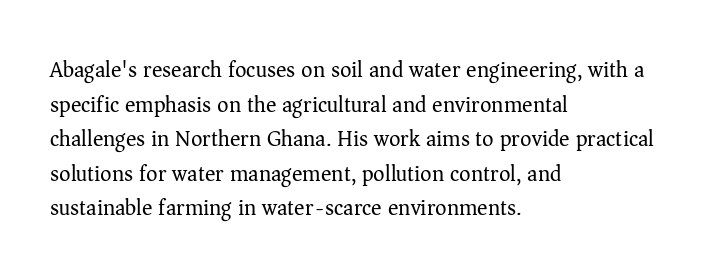
Q: Is the text bold? A: No.
Q: Is the text italic (slanted)? A: No, it is upright.
Q: Is the text underlined? A: No.
Q: How is the paragraph aligned? A: Left-aligned.
Q: Is the spacing between letters normal or unusually wide? A: Normal.
Q: Is the spacing between lines tight, normal or loose? A: Normal.
